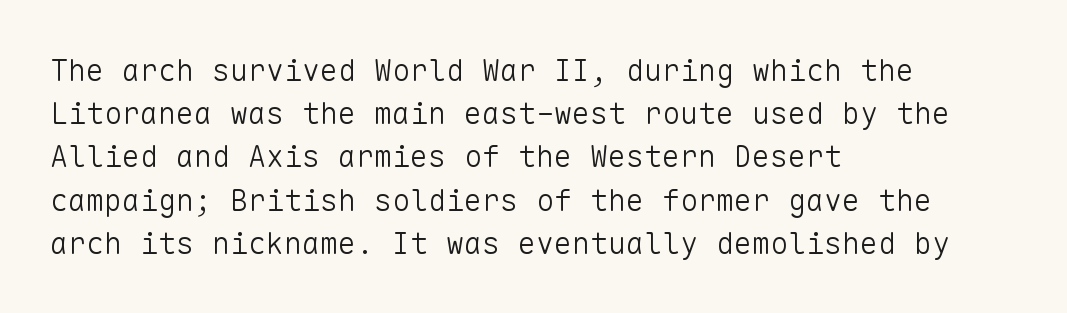
{"serif": "no", "italic": "no", "bold": "no", "weight": "light", "width": "normal", "stroke_contrast": "low", "x_height": "medium", "monospaced": "yes", "underline": "no", "align": "left", "line_spacing": "normal", "line_spacing_ratio": 1.44, "letter_spacing": "normal", "letter_spacing_em": 0.0, "glyph_px": 30}
